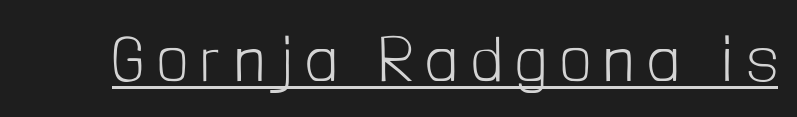
The image shows 64 px light, condensed sans-serif type, upright; set unusually wide letter spacing (+0.23 em), underlined; low stroke contrast and a medium x-height.
